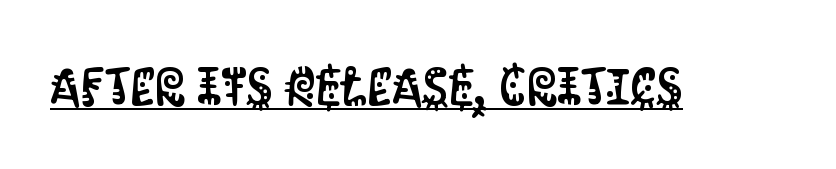
Q: Is the text italic (slanted)? A: No, it is upright.
Q: Is the typeface a serif or a sans-serif typeface? A: Sans-serif.
Q: Is the text underlined? A: Yes.
Q: Is the spacing between letters normal or unusually wide? A: Normal.
Q: Width (condensed, normal, or wide)? A: Condensed.
Q: Stroke contrast? A: Medium.
Q: x-height? A: Large.
Q: Monospaced? A: No.
